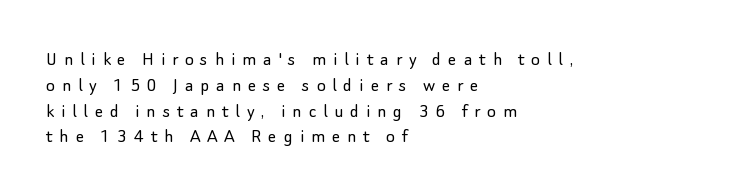
The image shows 21 px text type, upright; set left-aligned, line spacing 1.23x, unusually wide letter spacing (+0.32 em), not underlined.
